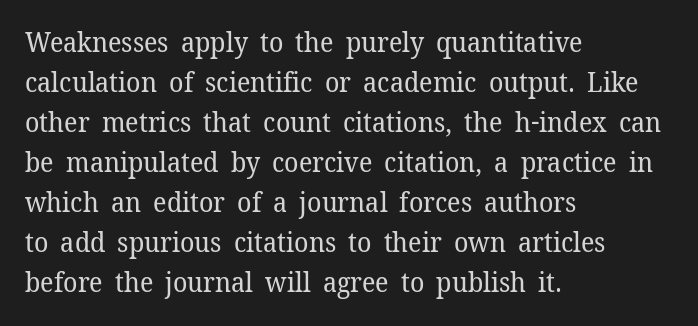
The image shows 27 px text type, upright; set left-aligned, normal line spacing (1.48x), normal letter spacing, not underlined.
